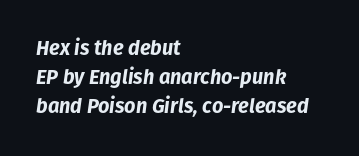
{"italic": "yes", "lean": "right", "slant_degrees": 8, "bold": "yes", "underline": "no", "align": "left", "line_spacing": "normal", "line_spacing_ratio": 1.46, "letter_spacing": "normal", "letter_spacing_em": 0.0, "glyph_px": 20}
